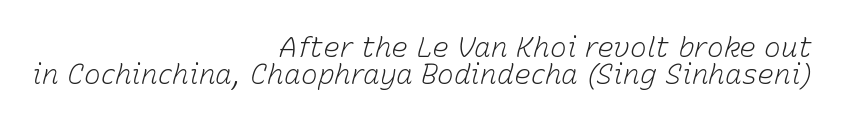
The image shows 28 px light type, italic (leaning right); set right-aligned, tight line spacing (0.96x), normal letter spacing, not underlined; low stroke contrast and a medium x-height.
